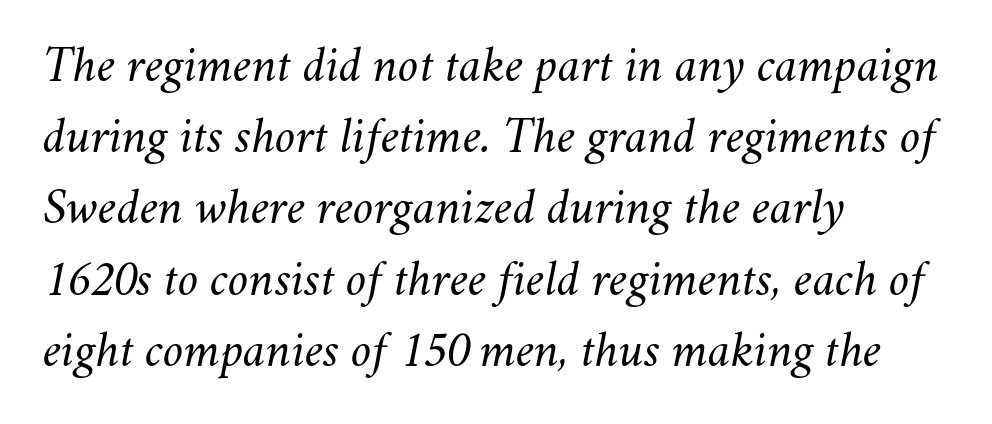
The image shows 52 px light type, italic (leaning right); set left-aligned, normal line spacing (1.37x), normal letter spacing, not underlined; medium stroke contrast and a small x-height.
